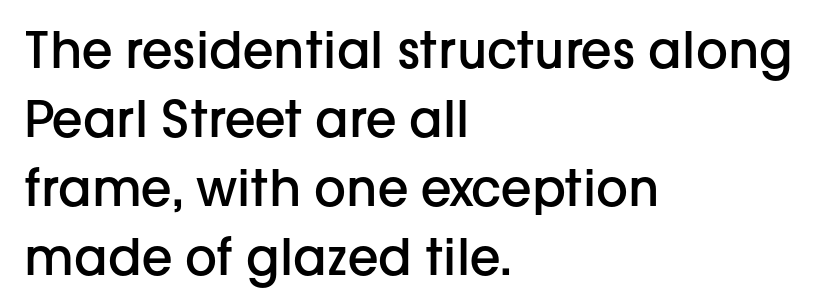
The image shows 50 px semibold sans-serif type, upright; set left-aligned, normal line spacing (1.38x), normal letter spacing, not underlined; low stroke contrast and a medium x-height.
